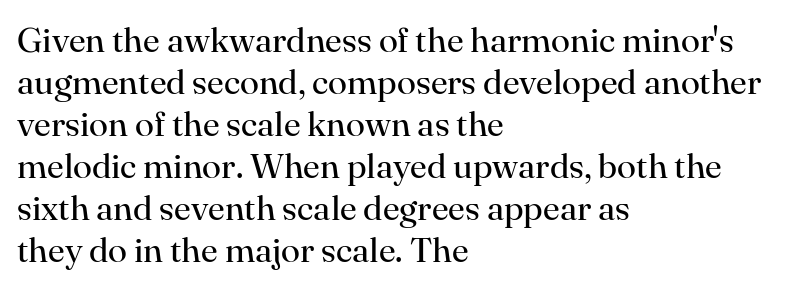
The image shows 35 px regular-weight serif type, upright; set left-aligned, line spacing 1.2x, normal letter spacing, not underlined; high stroke contrast and a small x-height.
